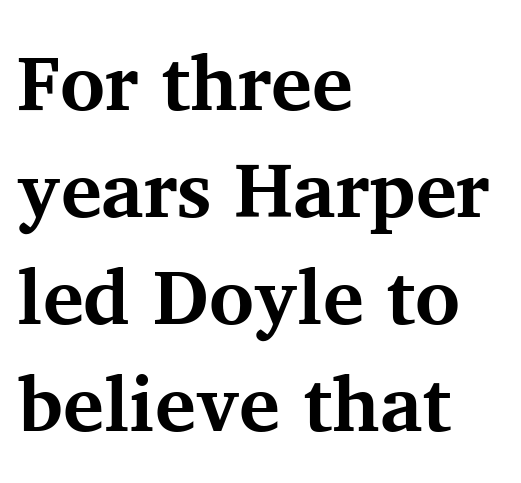
The gaps between neighbouring characters are ordinary and unremarkable. A student would call this left alignment; a typographer would say flush left, rag right. The face used here is proportionally spaced, like ordinary book or web type. The gap between lines stays unmarked. On the weight axis this lands at bold, roughly 700. Characters remain perfectly vertical along every line.
